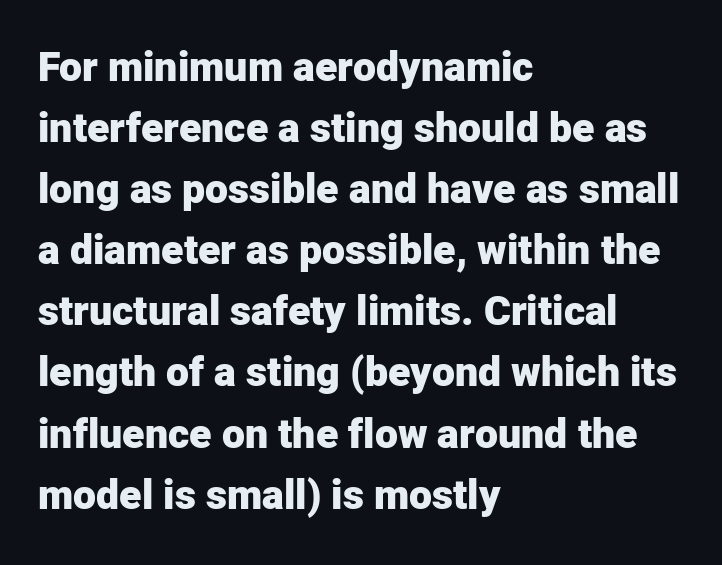
Q: Is the text bold? A: Yes.
Q: Is the text italic (slanted)? A: No, it is upright.
Q: Is the typeface a serif or a sans-serif typeface? A: Sans-serif.
Q: Is the text underlined? A: No.
Q: How is the paragraph aligned? A: Left-aligned.
Q: Is the spacing between letters normal or unusually wide? A: Normal.
Q: Is the spacing between lines tight, normal or loose? A: Normal.
Q: Width (condensed, normal, or wide)? A: Normal.
Q: Stroke contrast? A: Low.
Q: x-height? A: Medium.
Q: Monospaced? A: No.
